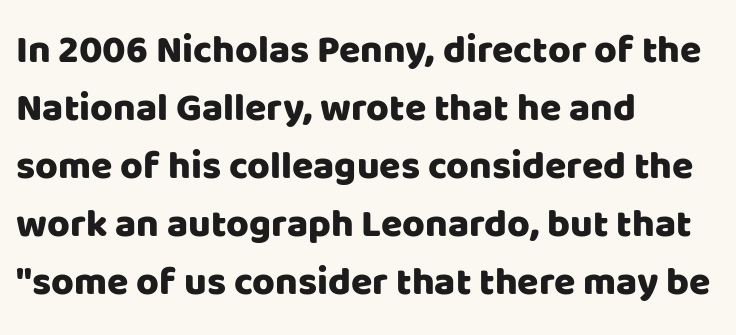
Ascenders rise straight up at ninety degrees. Unmarked baselines from the first word to the last. Which margin do the lines hug? The left one — the right edge is uneven. Here the designer chose a conventional face with non-uniform glyph widths. How are the letters spaced? Ordinarily, with no added tracking.
